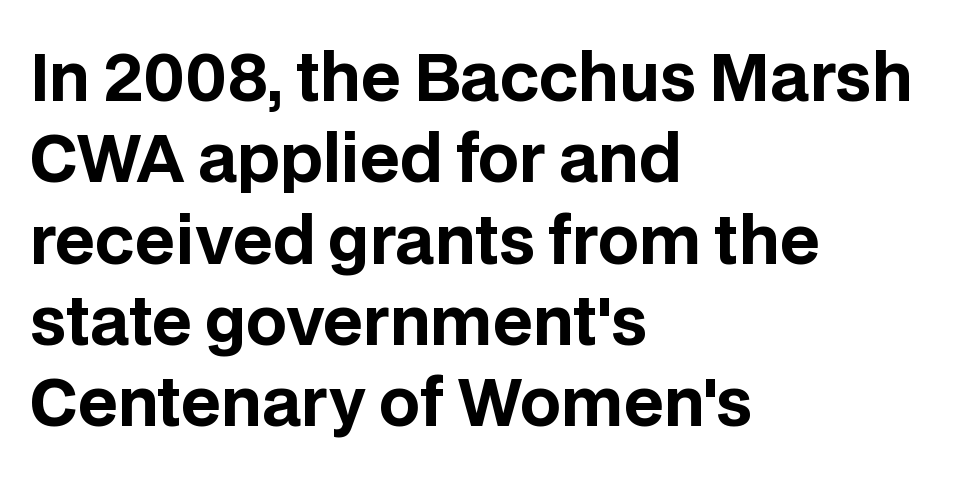
{"serif": "no", "italic": "no", "bold": "yes", "weight": "bold", "width": "normal", "stroke_contrast": "low", "x_height": "large", "monospaced": "no", "underline": "no", "align": "left", "line_spacing": "normal", "line_spacing_ratio": 1.27, "letter_spacing": "normal", "letter_spacing_em": 0.0, "glyph_px": 64}
